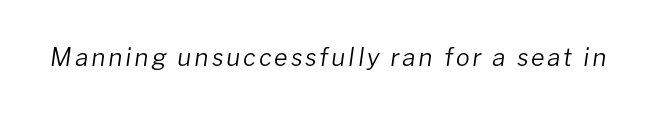
Q: Is the text bold? A: No.
Q: Is the text italic (slanted)? A: Yes, it leans right by about 8 degrees.
Q: Is the text underlined? A: No.
